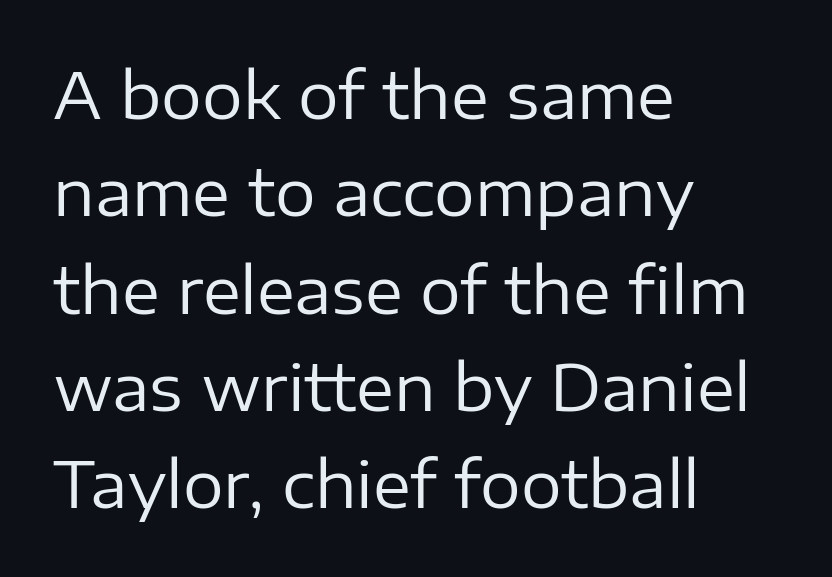
Q: Is the text bold? A: No.
Q: Is the text italic (slanted)? A: No, it is upright.
Q: Is the typeface a serif or a sans-serif typeface? A: Sans-serif.
Q: Is the text underlined? A: No.
Q: How is the paragraph aligned? A: Left-aligned.
Q: Is the spacing between letters normal or unusually wide? A: Normal.
Q: Is the spacing between lines tight, normal or loose? A: Normal.
Q: Width (condensed, normal, or wide)? A: Normal.
Q: Stroke contrast? A: Low.
Q: x-height? A: Medium.
Q: Monospaced? A: No.
